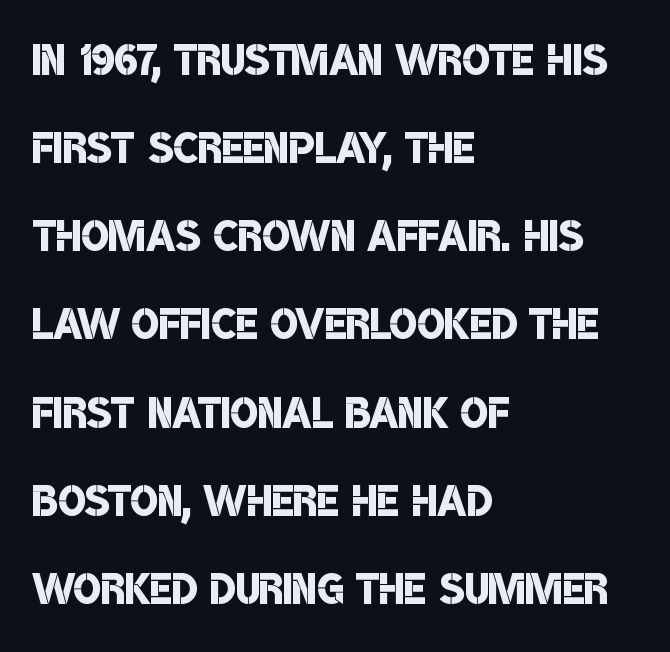
Q: Is the text bold? A: Semi-bold.
Q: Is the typeface a serif or a sans-serif typeface? A: Sans-serif.
Q: Is the text underlined? A: No.
Q: How is the paragraph aligned? A: Left-aligned.
Q: Is the spacing between letters normal or unusually wide? A: Normal.
Q: Is the spacing between lines tight, normal or loose? A: Normal.
Q: Width (condensed, normal, or wide)? A: Condensed.
Q: Stroke contrast? A: Low.
Q: x-height? A: Large.
Q: Monospaced? A: No.
